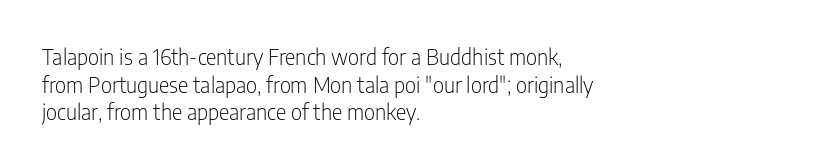
The typeface has the unassuming heft of standard copy or less. Vertical strokes here are truly vertical. A clean baseline with only descenders dipping below it. Default kerning and tracking; the words read as compact shapes.
